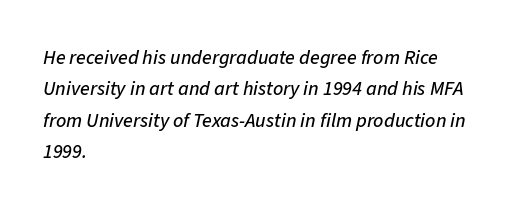
Q: Is the text italic (slanted)? A: Yes, it leans right by about 11 degrees.
Q: Is the text underlined? A: No.
Q: How is the paragraph aligned? A: Left-aligned.
Q: Is the spacing between letters normal or unusually wide? A: Normal.
Q: Is the spacing between lines tight, normal or loose? A: Normal.
